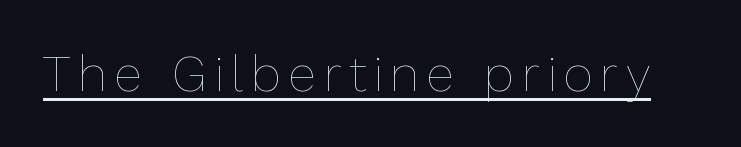
Q: Is the text bold? A: No.
Q: Is the text italic (slanted)? A: No, it is upright.
Q: Is the text underlined? A: Yes.
Q: Width (condensed, normal, or wide)? A: Normal.
Q: Stroke contrast? A: Low.
Q: x-height? A: Medium.
Q: Monospaced? A: No.
